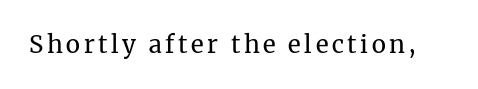
Only glyphs here, with clear space below each row. Posture: upright roman. The font is comparable to plain body text, perhaps lighter.
